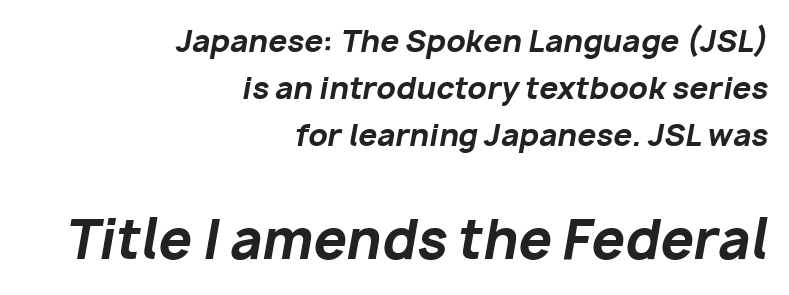
The image shows 53 px bold type, italic (leaning right); set right-aligned, normal line spacing (1.57x), normal letter spacing, not underlined; the second (bottom) block is 1.77x larger; low stroke contrast and a medium x-height.
